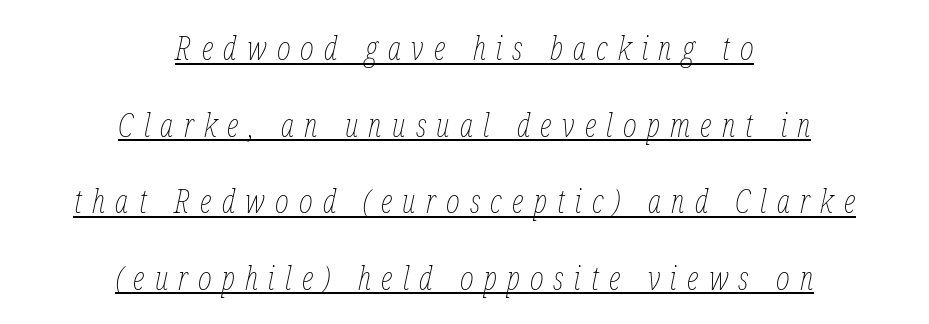
Q: Is the text bold? A: No.
Q: Is the text italic (slanted)? A: Yes, it leans right by about 12 degrees.
Q: Is the text underlined? A: Yes.
Q: How is the paragraph aligned? A: Centered.
Q: Is the spacing between letters normal or unusually wide? A: Unusually wide.
Q: Is the spacing between lines tight, normal or loose? A: Loose.
Q: Width (condensed, normal, or wide)? A: Condensed.
Q: Stroke contrast? A: Low.
Q: x-height? A: Medium.
Q: Monospaced? A: No.
